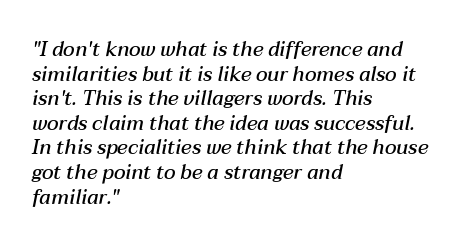
Tracking value appears to be zero — textbook default spacing. Compared with ordinary roman type, these characters are visibly tilted. Does the weight exceed regular? Yes, but only to semibold. Line starts are locked; line ends wander. Honestly, there is no underline to notice here at all.
